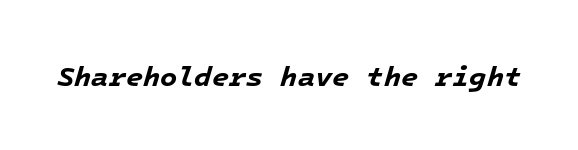
The image shows 28 px bold type, italic (leaning right), monospaced; set normal letter spacing, not underlined; low stroke contrast and a medium x-height.
